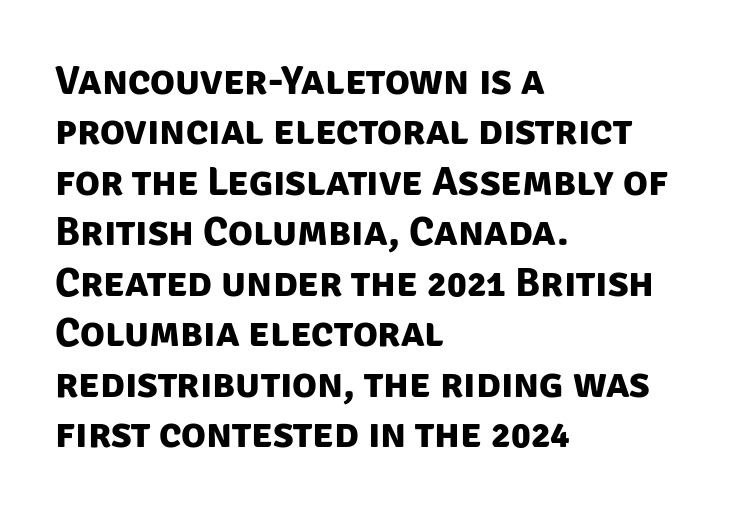
Q: Is the text bold? A: Yes.
Q: Is the typeface a serif or a sans-serif typeface? A: Sans-serif.
Q: Is the text underlined? A: No.
Q: How is the paragraph aligned? A: Left-aligned.
Q: Is the spacing between letters normal or unusually wide? A: Normal.
Q: Width (condensed, normal, or wide)? A: Normal.
Q: Stroke contrast? A: Low.
Q: x-height? A: Large.
Q: Monospaced? A: No.
